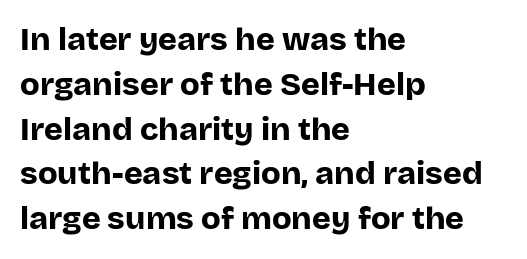
The image shows 32 px bold sans-serif type, upright; set left-aligned, normal line spacing (1.4x), normal letter spacing, not underlined; low stroke contrast and a large x-height.
